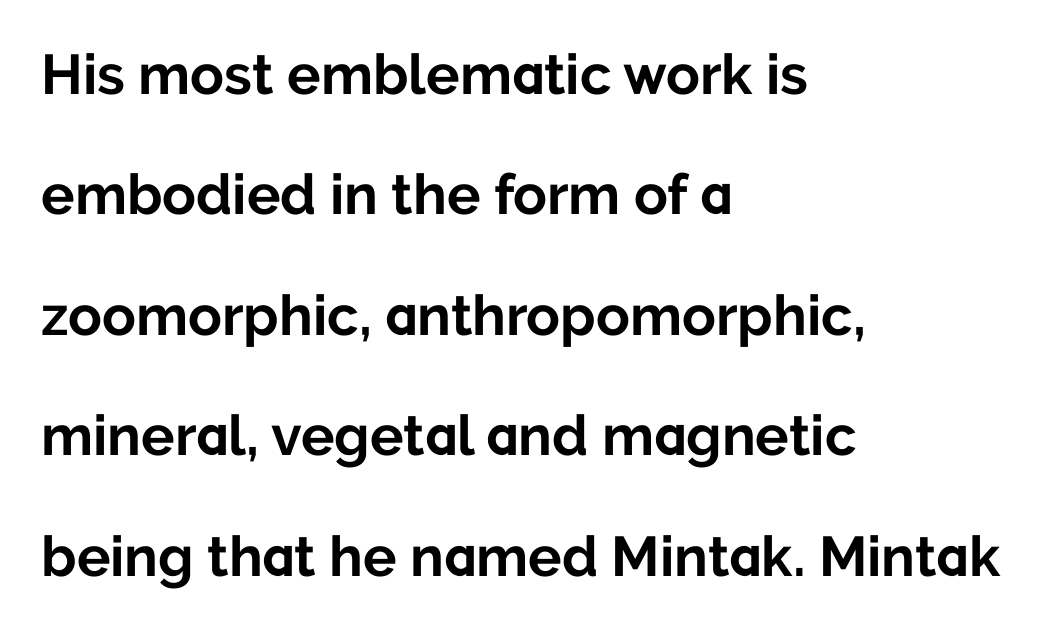
The image shows 56 px bold sans-serif type, upright; set left-aligned, loose line spacing (2.15x), normal letter spacing, not underlined; low stroke contrast and a medium x-height.
